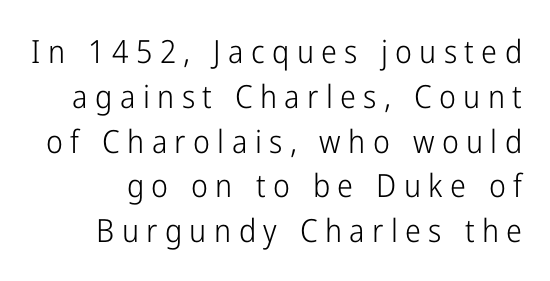
The image shows 32 px light, condensed sans-serif type, upright; set normal line spacing (1.4x), unusually wide letter spacing (+0.23 em), not underlined; low stroke contrast and a medium x-height.
